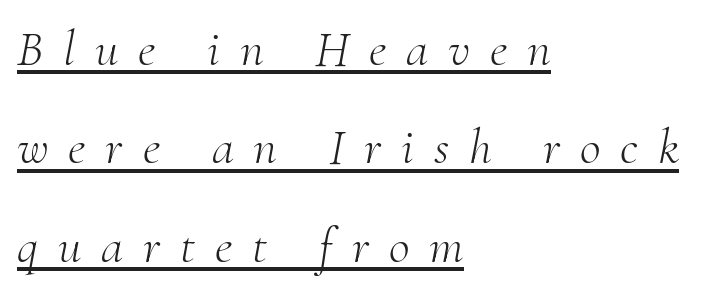
The image shows 51 px light serif type, italic (leaning right); set left-aligned, loose line spacing (1.93x), unusually wide letter spacing (+0.39 em), underlined; medium stroke contrast and a small x-height.
